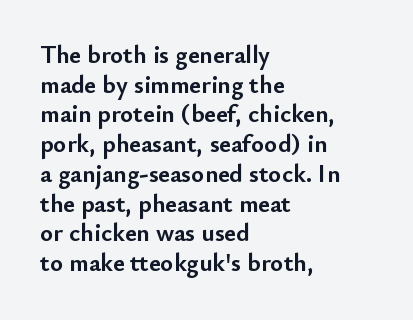
Q: Is the text bold? A: Yes.
Q: Is the text italic (slanted)? A: No, it is upright.
Q: Is the text underlined? A: No.
Q: How is the paragraph aligned? A: Left-aligned.
Q: Is the spacing between letters normal or unusually wide? A: Normal.
